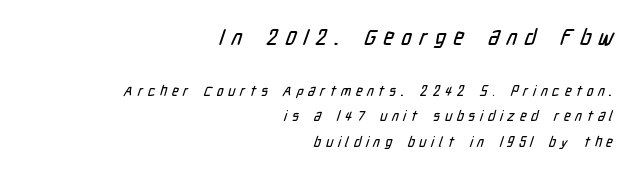
The image shows 22 px text type; set right-aligned, line spacing 1.8x, unusually wide letter spacing (+0.34 em), not underlined; the first (top) block is 1.57x larger.
